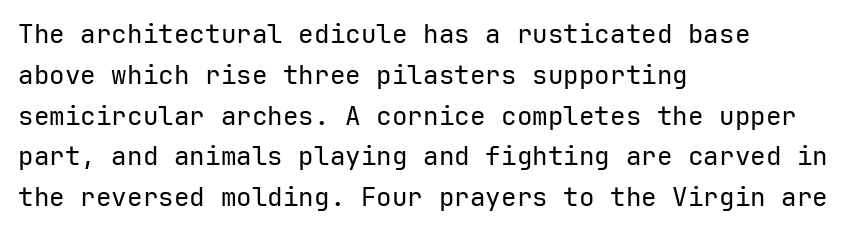
The gap between lines stays unmarked. No extra tracking has been applied to these lines. Does the leading feel generous? No, just average. Short and long lines alike share a common starting point at left.
